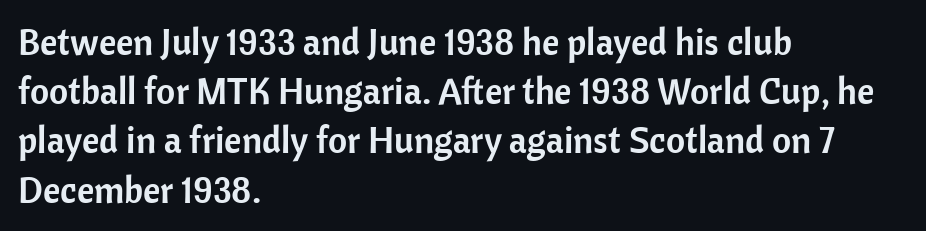
Q: Is the text italic (slanted)? A: No, it is upright.
Q: Is the typeface a serif or a sans-serif typeface? A: Sans-serif.
Q: Is the text underlined? A: No.
Q: How is the paragraph aligned? A: Left-aligned.
Q: Is the spacing between letters normal or unusually wide? A: Normal.
Q: Is the spacing between lines tight, normal or loose? A: Normal.
Q: Width (condensed, normal, or wide)? A: Normal.
Q: Stroke contrast? A: Low.
Q: x-height? A: Medium.
Q: Monospaced? A: No.
